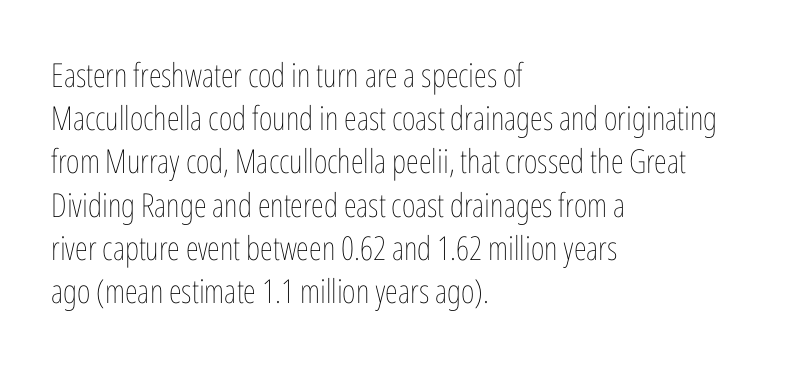
Q: Is the text bold? A: No.
Q: Is the text italic (slanted)? A: No, it is upright.
Q: Is the text underlined? A: No.
Q: How is the paragraph aligned? A: Left-aligned.
Q: Is the spacing between letters normal or unusually wide? A: Normal.
Q: Is the spacing between lines tight, normal or loose? A: Normal.
Q: Width (condensed, normal, or wide)? A: Condensed.
Q: Stroke contrast? A: Low.
Q: x-height? A: Medium.
Q: Monospaced? A: No.
